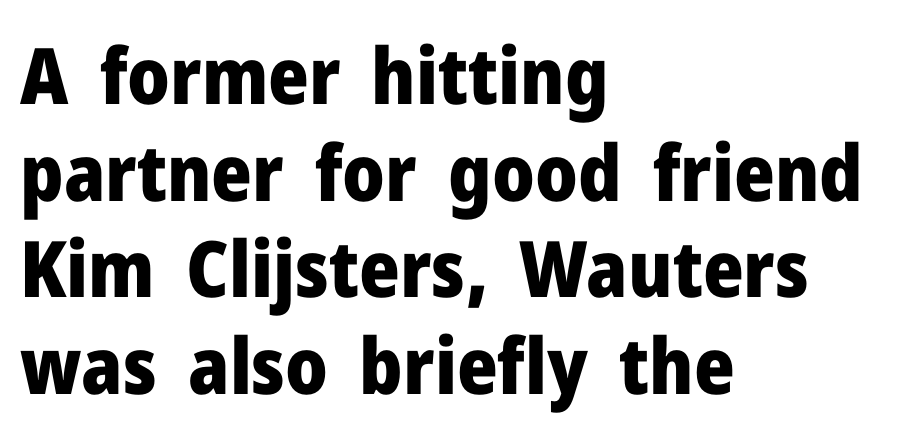
{"serif": "no", "italic": "no", "bold": "yes", "weight": "heavy", "width": "normal", "stroke_contrast": "low", "x_height": "medium", "monospaced": "no", "underline": "no", "align": "left", "line_spacing_ratio": 1.24, "letter_spacing": "normal", "letter_spacing_em": 0.0, "glyph_px": 78}
